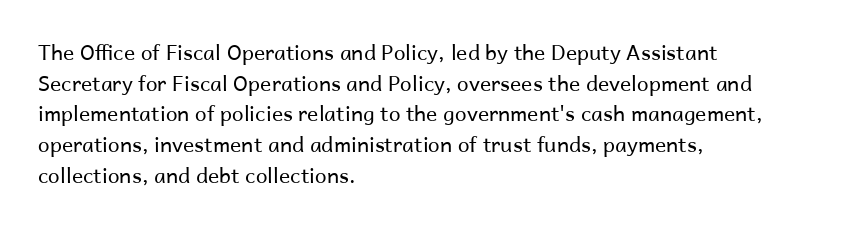
The image shows 21 px text type, upright; set left-aligned, normal line spacing (1.46x), normal letter spacing, not underlined.
